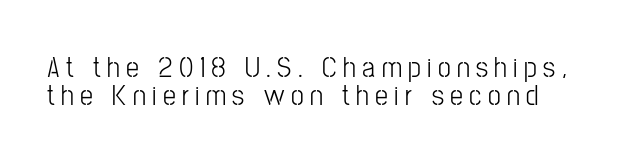
Line spacing here is tight. Look at the tracking — it's clearly loosened, letters drifting apart. The typeface has the unassuming heft of standard copy or less. Each row of text sits above clean, open space. The passage shown is typed in a proportional face where columns would drift.
